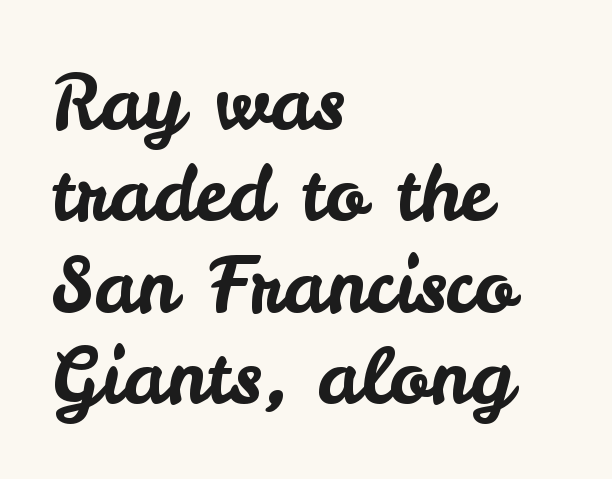
Q: Is the text italic (slanted)? A: Yes.
Q: Is the typeface a serif or a sans-serif typeface? A: Sans-serif.
Q: Is the text underlined? A: No.
Q: How is the paragraph aligned? A: Left-aligned.
Q: Is the spacing between letters normal or unusually wide? A: Normal.
Q: Width (condensed, normal, or wide)? A: Normal.
Q: Stroke contrast? A: Low.
Q: x-height? A: Small.
Q: Monospaced? A: No.
